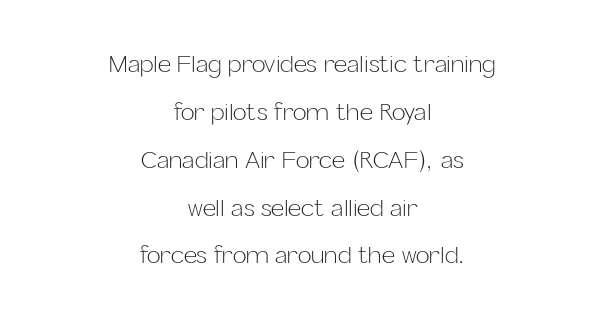
{"italic": "no", "bold": "no", "underline": "no", "align": "center", "line_spacing": "loose", "line_spacing_ratio": 2.08, "letter_spacing": "normal", "letter_spacing_em": 0.0, "glyph_px": 23}
